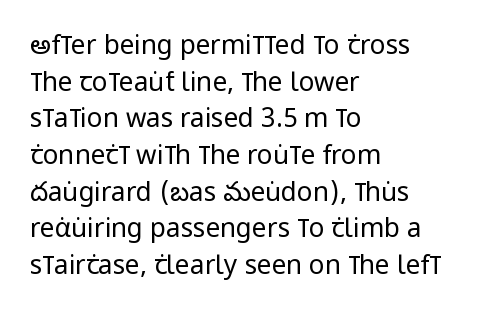
{"italic": "no", "bold": "no", "underline": "no", "align": "left", "line_spacing": "normal", "line_spacing_ratio": 1.41, "letter_spacing": "normal", "letter_spacing_em": 0.0, "glyph_px": 26}
